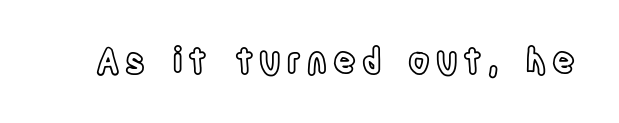
The image shows 35 px condensed type, upright; set not underlined; a large x-height.
